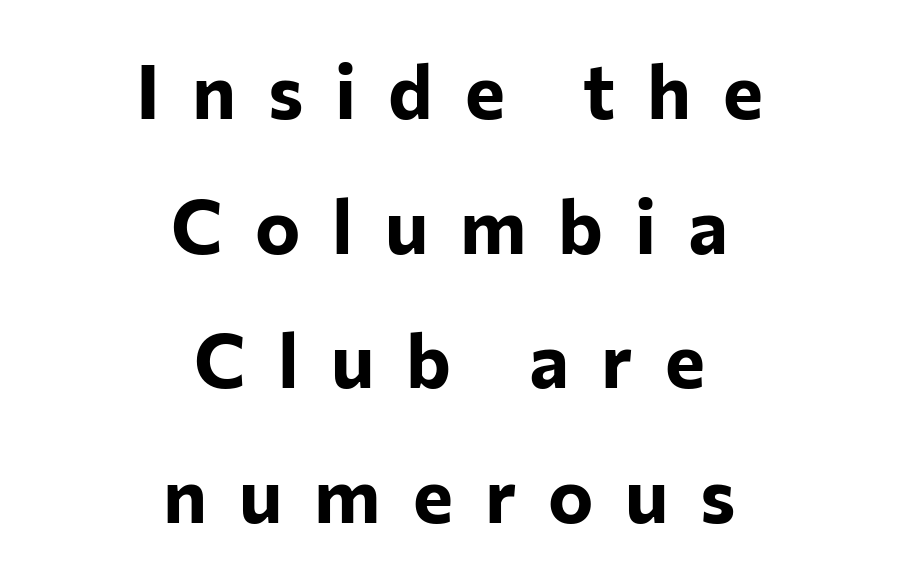
Q: Is the text bold? A: Yes.
Q: Is the text italic (slanted)? A: No, it is upright.
Q: Is the typeface a serif or a sans-serif typeface? A: Sans-serif.
Q: Is the text underlined? A: No.
Q: How is the paragraph aligned? A: Centered.
Q: Is the spacing between letters normal or unusually wide? A: Unusually wide.
Q: Width (condensed, normal, or wide)? A: Normal.
Q: Stroke contrast? A: Low.
Q: x-height? A: Medium.
Q: Monospaced? A: No.
